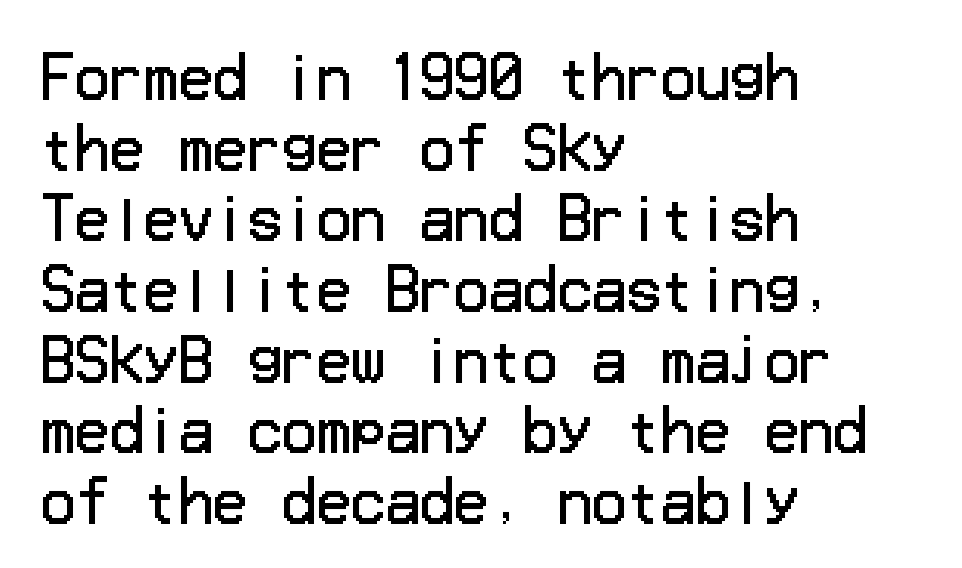
The image shows 57 px regular-weight sans-serif type, upright; set left-aligned, line spacing 1.24x, normal letter spacing, not underlined; low stroke contrast and a medium x-height.
